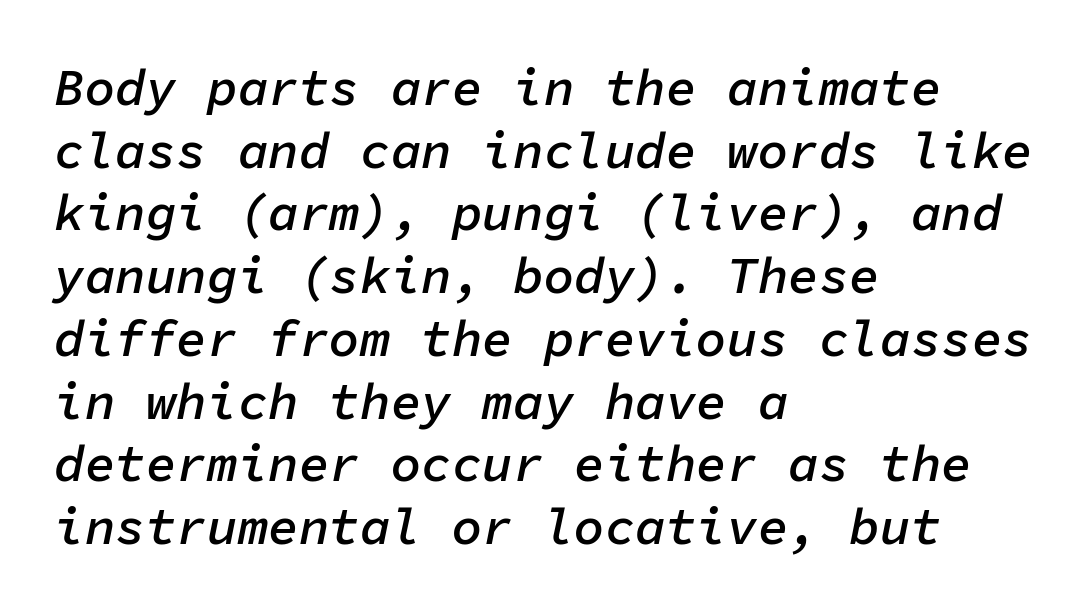
{"italic": "yes", "lean": "right", "slant_degrees": 11, "bold": "semi", "weight": "semibold", "width": "normal", "stroke_contrast": "low", "x_height": "medium", "monospaced": "yes", "underline": "no", "align": "left", "line_spacing_ratio": 1.23, "letter_spacing": "normal", "letter_spacing_em": 0.0, "glyph_px": 51}
